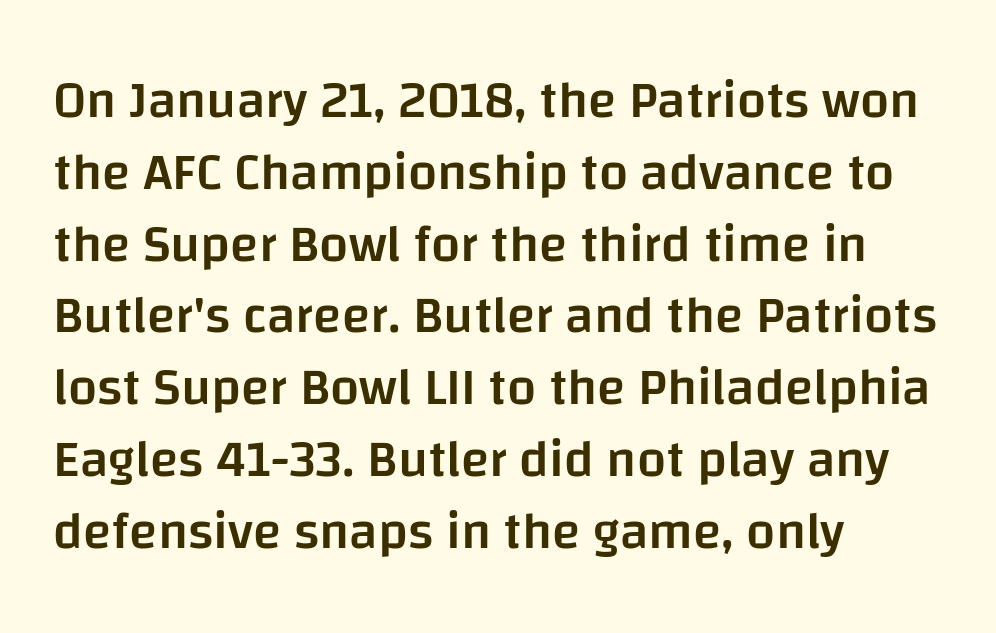
The image shows 52 px semibold sans-serif type, upright; set left-aligned, normal line spacing (1.38x), normal letter spacing, not underlined; low stroke contrast and a large x-height.
